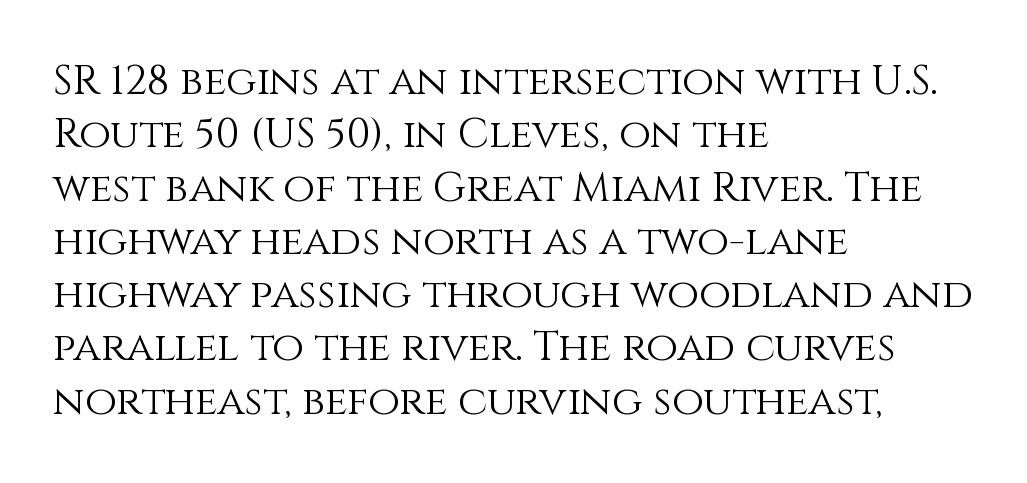
The image shows 41 px light type, upright; set left-aligned, normal line spacing (1.3x), normal letter spacing, not underlined; medium stroke contrast and a large x-height.
